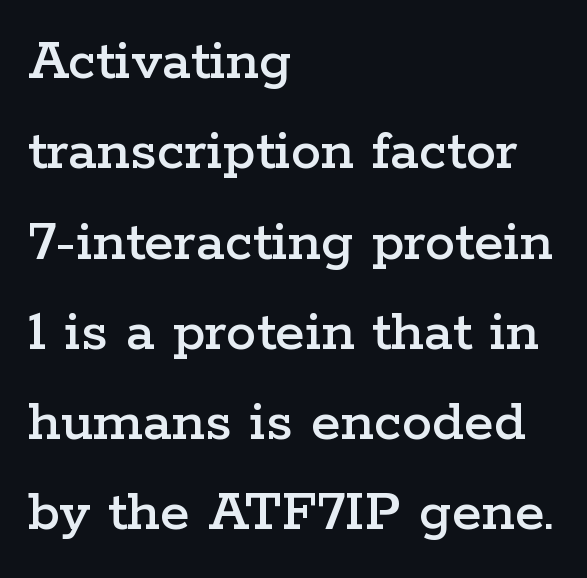
Q: Is the text italic (slanted)? A: No, it is upright.
Q: Is the typeface a serif or a sans-serif typeface? A: Serif.
Q: Is the text underlined? A: No.
Q: How is the paragraph aligned? A: Left-aligned.
Q: Is the spacing between letters normal or unusually wide? A: Normal.
Q: Is the spacing between lines tight, normal or loose? A: Normal.
Q: Width (condensed, normal, or wide)? A: Wide.
Q: Stroke contrast? A: Low.
Q: x-height? A: Medium.
Q: Monospaced? A: No.
